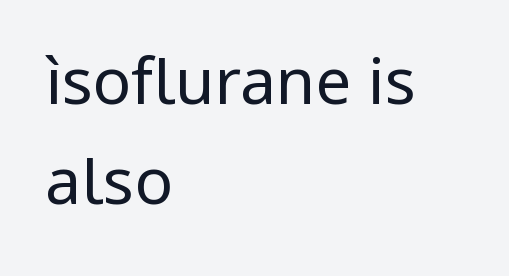
The image shows 64 px regular-weight sans-serif type, upright; set left-aligned, normal line spacing (1.56x), normal letter spacing, not underlined; low stroke contrast and a medium x-height.
